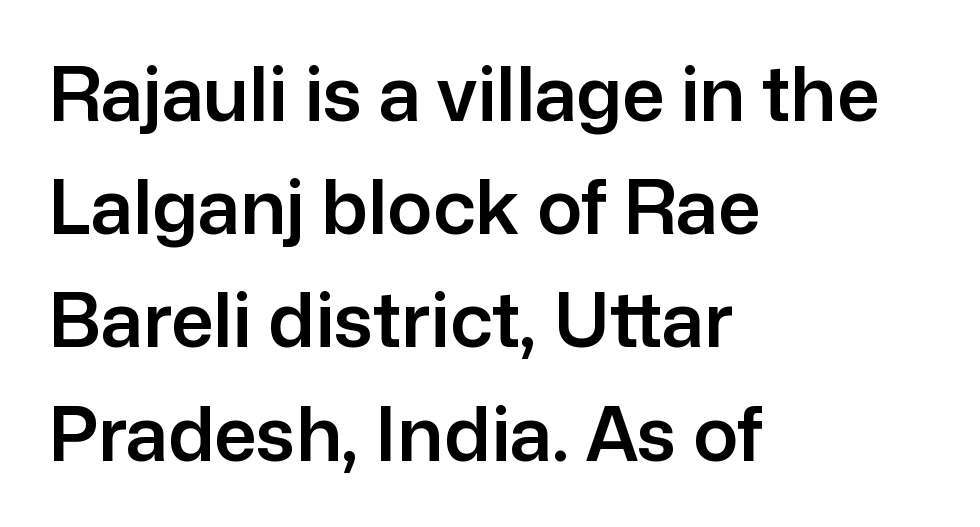
{"serif": "no", "italic": "no", "width": "normal", "stroke_contrast": "low", "x_height": "medium", "monospaced": "no", "underline": "no", "align": "left", "line_spacing": "normal", "line_spacing_ratio": 1.51, "letter_spacing": "normal", "letter_spacing_em": 0.0, "glyph_px": 75}
